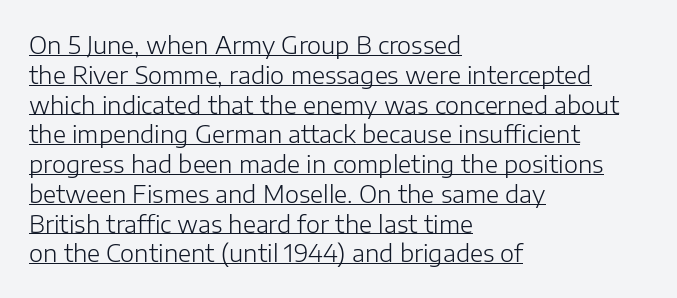
Q: Is the text bold? A: No.
Q: Is the text italic (slanted)? A: No, it is upright.
Q: Is the text underlined? A: Yes.
Q: How is the paragraph aligned? A: Left-aligned.
Q: Is the spacing between letters normal or unusually wide? A: Normal.
